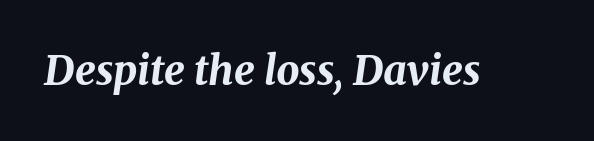
Q: Is the text bold? A: Yes.
Q: Is the text italic (slanted)? A: Yes, it leans right by about 8 degrees.
Q: Is the text underlined? A: No.
Q: Is the spacing between letters normal or unusually wide? A: Normal.
Q: Width (condensed, normal, or wide)? A: Normal.
Q: Stroke contrast? A: Medium.
Q: x-height? A: Medium.
Q: Monospaced? A: No.
